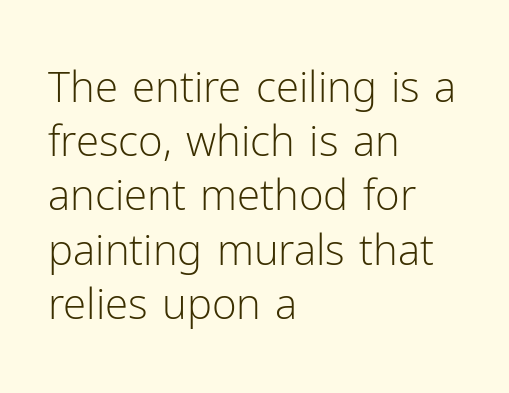
The rag falls on the right side of this text block. Quick note: interline space is typical. Honestly, the letter spacing is just normal — you wouldn't notice it. Each letter's strokes conclude bluntly, with no projecting serifs. Weight: not bold — regular or lighter.
